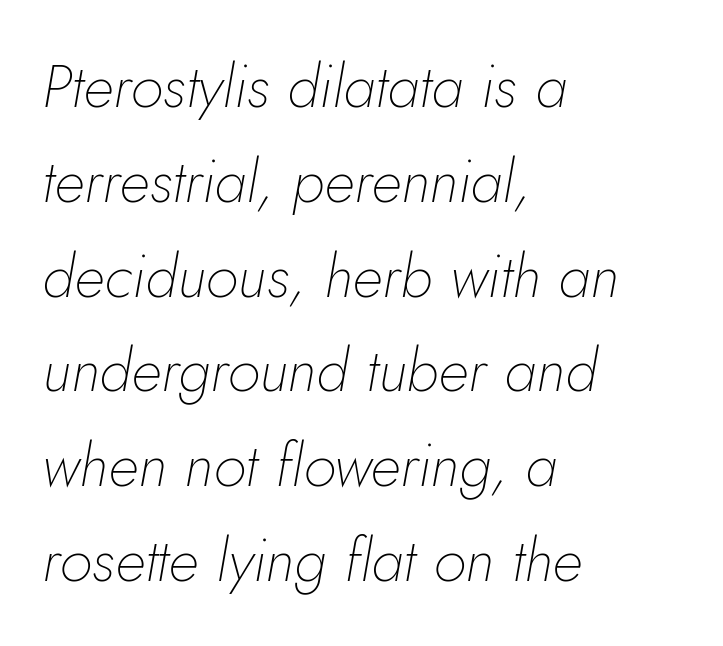
The specimen reads as italic at a glance. The baseline area is clear. The designer left line spacing at the default. A typesetter would call this proportional, since set widths differ per character. The tracking reads as untouched default to a designer's eye.
